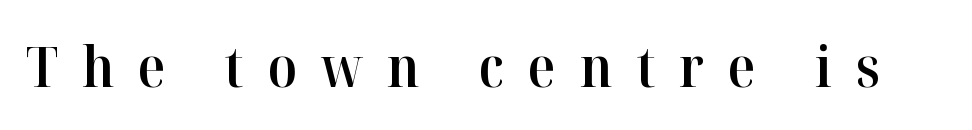
The image shows 57 px semibold serif type, upright; set unusually wide letter spacing (+0.42 em), not underlined; high stroke contrast and a medium x-height.
